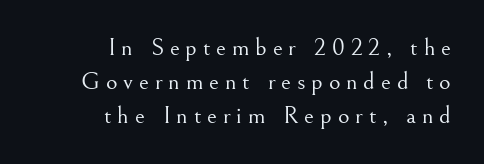
Q: Is the text bold? A: No.
Q: Is the text italic (slanted)? A: No, it is upright.
Q: Is the text underlined? A: No.
Q: How is the paragraph aligned? A: Right-aligned.
Q: Is the spacing between letters normal or unusually wide? A: Unusually wide.
Q: Is the spacing between lines tight, normal or loose? A: Normal.
